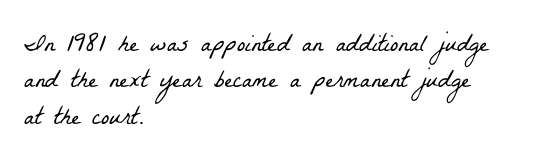
The paragraph has a hard left edge and a soft right edge. In terms of leading, this rendering sits right in the middle. Nobody drew a line under any word here. This rendering leaves character spacing at its baseline value. The typesetting does not lean heavy: it is not bold.
